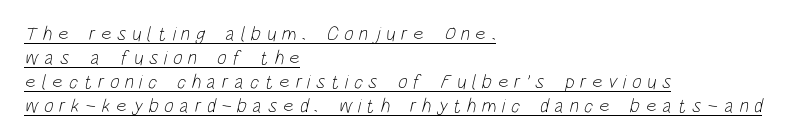
The letterforms stand isolated, each surrounded by extra space. Honestly, the underline is the first thing you notice here. Weight: not bold — regular or lighter. Compared with a centered layout, this one pins lines to the left instead.
